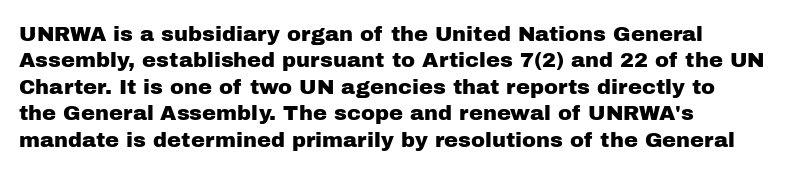
Is there much room between lines? A standard amount, neither cramped nor airy. The line texture is even and compact thanks to regular tracking. In terms of posture, this sample is upright. The paragraph has a hard left edge and a soft right edge. The strip under each line holds only bare page.
